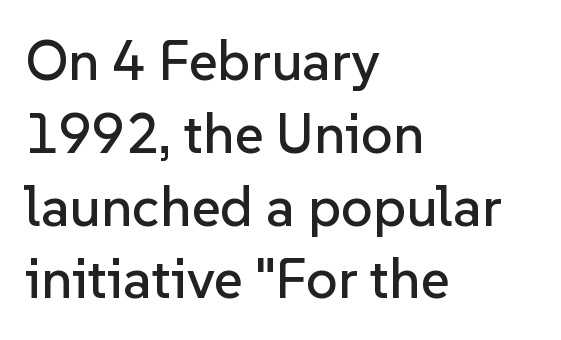
The rendering uses natural spacing where letterforms have individual widths. Type without underlining. Italic? Not at all — the glyphs are vertical. Typeset ragged right — the left edge is the straight one.
